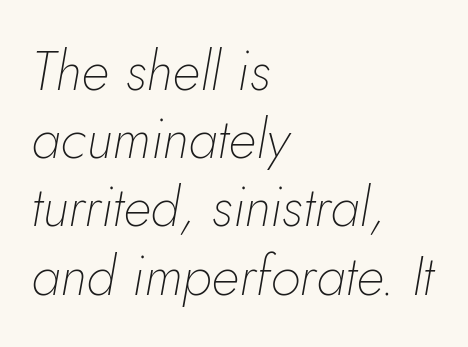
The rag falls on the right side of this text block. Posture: slanted. What stands out about the letter spacing? Nothing — it is the standard amount. The font is comparable to plain body text, perhaps lighter. Here the designer chose a conventional face with non-uniform glyph widths.
